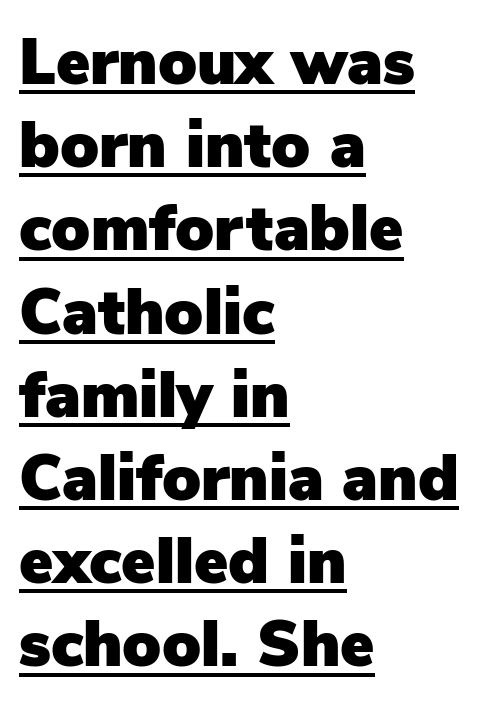
The image shows 64 px sans-serif type, upright; set left-aligned, normal line spacing (1.3x), normal letter spacing, underlined; low stroke contrast and a medium x-height.
